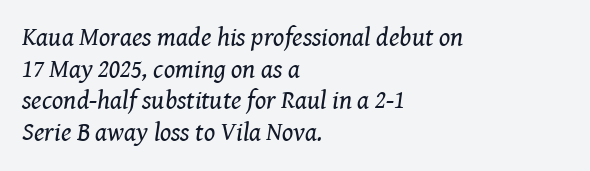
The image shows 26 px text type, italic (leaning right); set left-aligned, line spacing 1.22x, normal letter spacing, not underlined.
